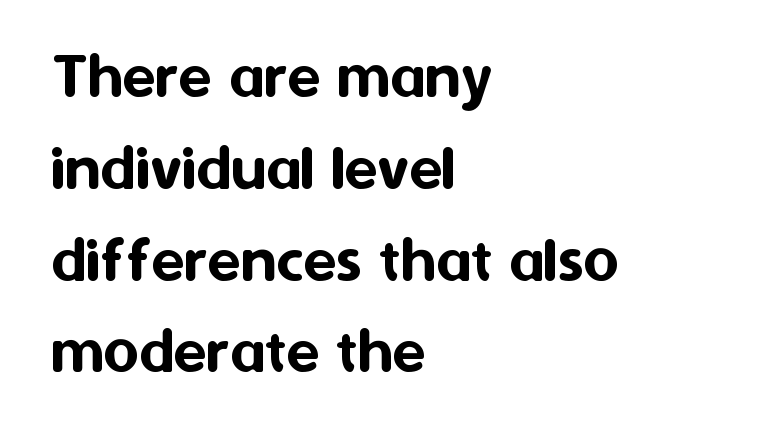
Q: Is the text italic (slanted)? A: No, it is upright.
Q: Is the typeface a serif or a sans-serif typeface? A: Sans-serif.
Q: Is the text underlined? A: No.
Q: How is the paragraph aligned? A: Left-aligned.
Q: Is the spacing between letters normal or unusually wide? A: Normal.
Q: Is the spacing between lines tight, normal or loose? A: Normal.
Q: Width (condensed, normal, or wide)? A: Normal.
Q: Stroke contrast? A: Medium.
Q: x-height? A: Medium.
Q: Monospaced? A: No.
